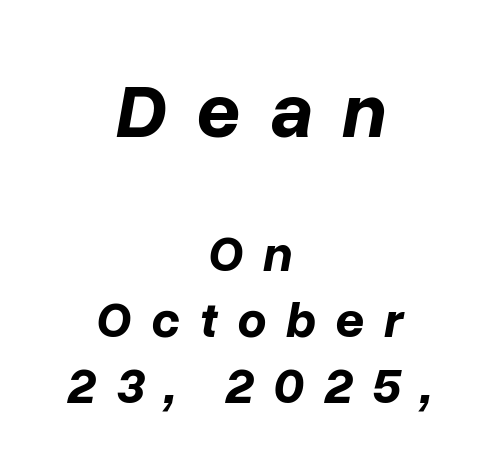
The image shows 77 px bold type, italic (leaning right); set centered, normal line spacing (1.3x), unusually wide letter spacing (+0.38 em), not underlined; the first (top) block is 1.51x larger; low stroke contrast and a medium x-height.
